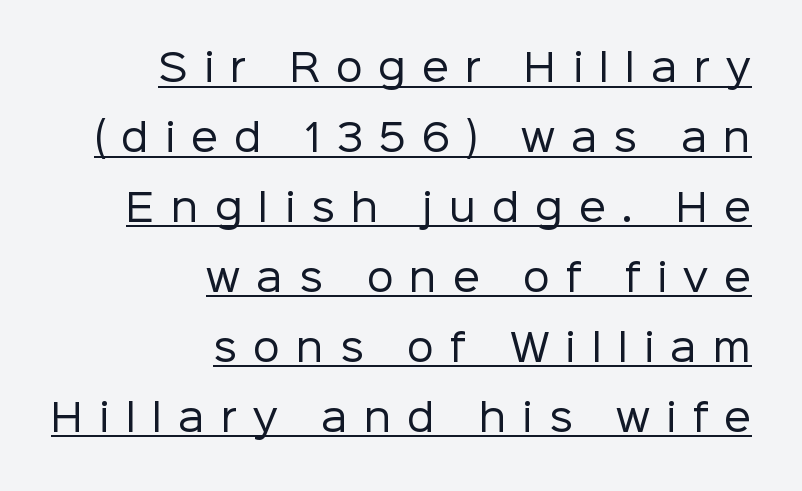
{"serif": "no", "italic": "no", "bold": "no", "weight": "regular", "width": "normal", "stroke_contrast": "low", "x_height": "medium", "monospaced": "no", "underline": "yes", "align": "right", "line_spacing_ratio": 1.84, "letter_spacing": "wide", "letter_spacing_em": 0.42, "glyph_px": 38}
